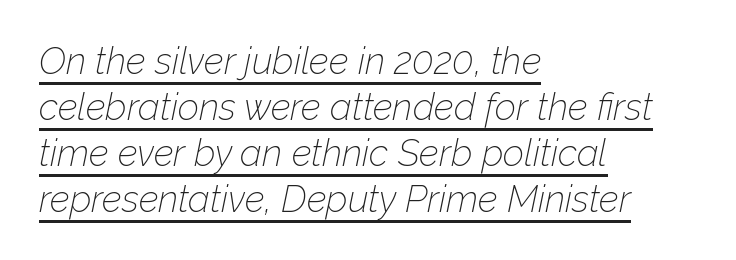
Q: Is the text bold? A: No.
Q: Is the text italic (slanted)? A: Yes, it leans right by about 12 degrees.
Q: Is the text underlined? A: Yes.
Q: How is the paragraph aligned? A: Left-aligned.
Q: Is the spacing between letters normal or unusually wide? A: Normal.
Q: Width (condensed, normal, or wide)? A: Normal.
Q: Stroke contrast? A: Low.
Q: x-height? A: Medium.
Q: Monospaced? A: No.
